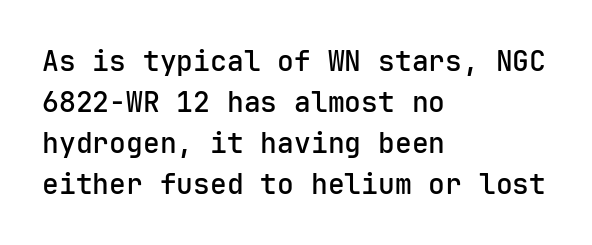
{"serif": "no", "italic": "no", "bold": "semi", "weight": "semibold", "width": "normal", "stroke_contrast": "low", "x_height": "medium", "monospaced": "yes", "underline": "no", "align": "left", "line_spacing": "normal", "line_spacing_ratio": 1.46, "letter_spacing": "normal", "letter_spacing_em": 0.0, "glyph_px": 28}
